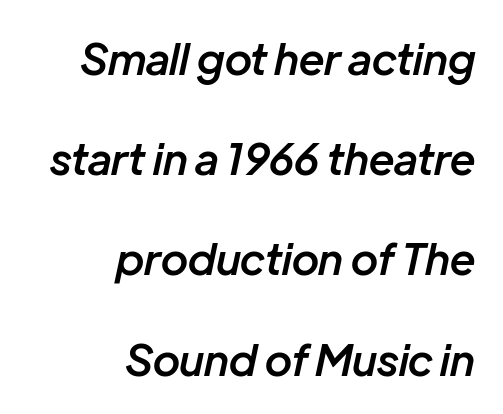
The image shows 43 px semibold type, italic (leaning right); set right-aligned, loose line spacing (2.33x), normal letter spacing, not underlined; low stroke contrast and a medium x-height.
